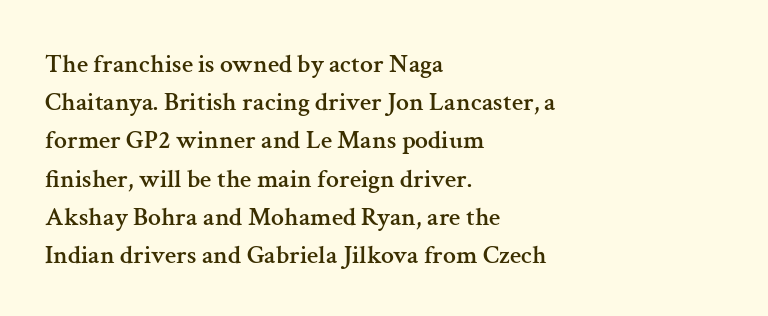
{"italic": "no", "underline": "no", "align": "left", "line_spacing": "normal", "line_spacing_ratio": 1.47, "letter_spacing": "normal", "letter_spacing_em": 0.0, "glyph_px": 26}
